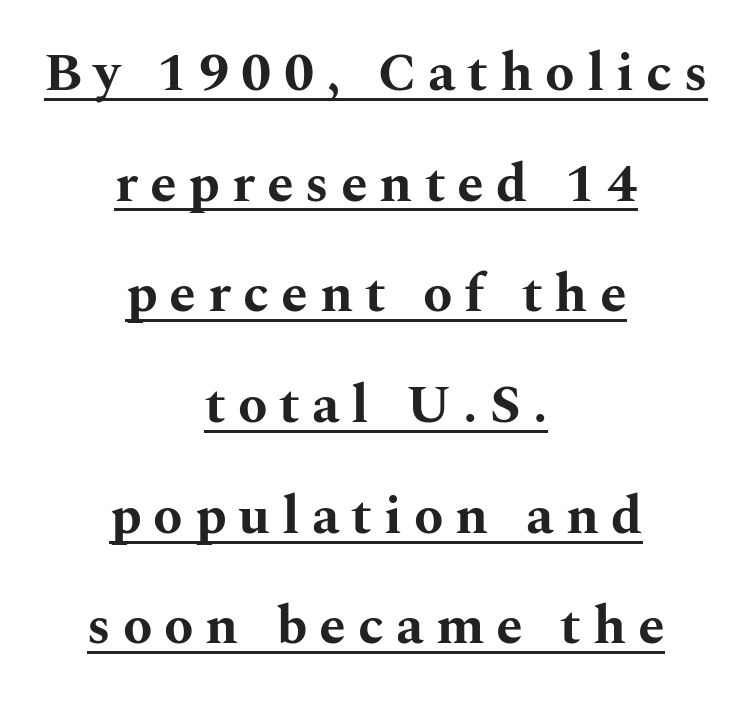
The letters carry serifs — small finishing strokes at the ends of their stems. Students, this is bold: see how much ink each stroke carries. You could only call the tracking loose — the letters float apart. Do the characters align in a grid? No, the font is proportional. The lettering stays uniformly vertical, giving the passage a roman look. Caption: multi-line text, centered on the measure.
